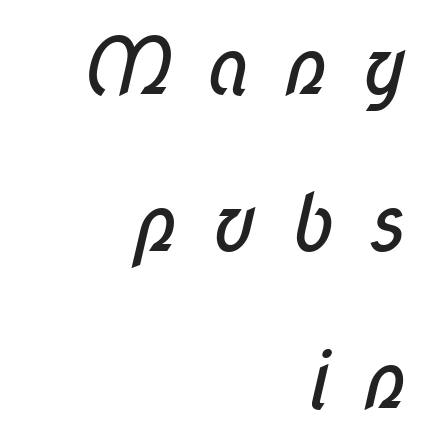
Words float on clear page, feet unadorned. Alignment: flush right. Do the characters align in a grid? No, the font is proportional. The lines are spread far apart with generous leading.
